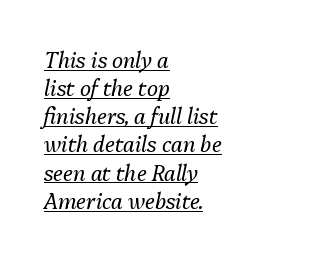
{"italic": "yes", "lean": "right", "slant_degrees": 13, "bold": "no", "underline": "yes", "align": "left", "line_spacing": "normal", "line_spacing_ratio": 1.34, "letter_spacing": "normal", "letter_spacing_em": 0.0, "glyph_px": 21}
